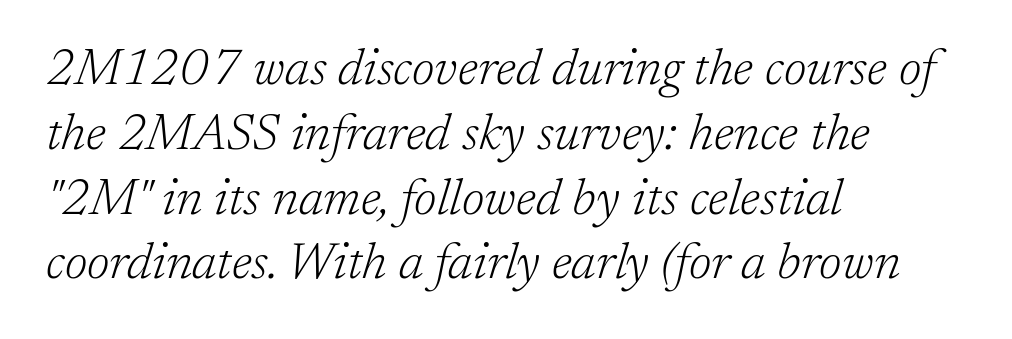
On a weight scale, this lands at 450 or below. The words here are not underlined. The rendering shows small feet on the letterforms — a serif design. Slant detected: the letters are inclined. The paragraph shown leans on its left margin. Students, observe: this is what conventionally led text looks like.
